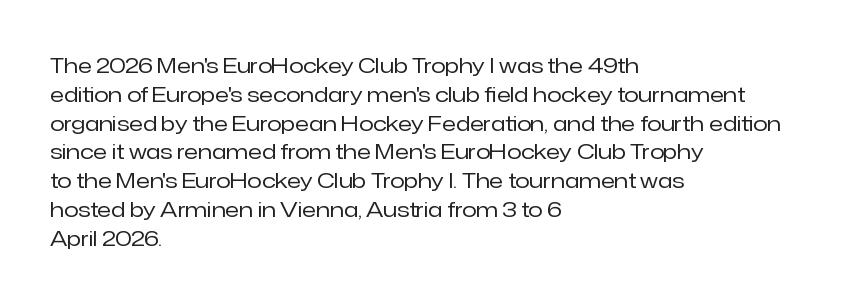
Each new line begins a customary step beneath the previous one. Stems here are at most as thick as an everyday book face. Words appear dense and cohesive because spacing is normal. Descenders hang freely into open space. The axis of the letterforms is exactly vertical.
